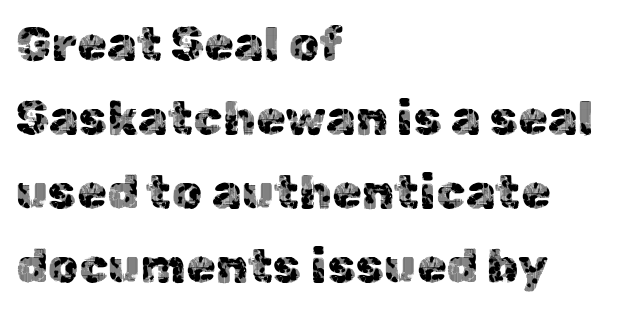
{"serif": "no", "italic": "no", "width": "normal", "x_height": "medium", "monospaced": "no", "underline": "no", "align": "left", "line_spacing": "normal", "line_spacing_ratio": 1.54, "letter_spacing": "normal", "letter_spacing_em": 0.0, "glyph_px": 48}
